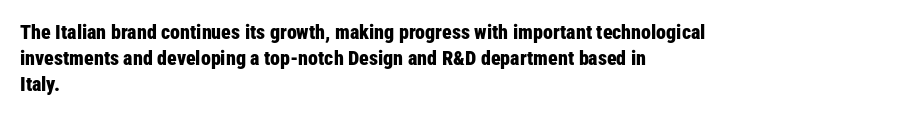
The image shows 20 px bold type, upright; set left-aligned, normal line spacing (1.3x), normal letter spacing, not underlined.
